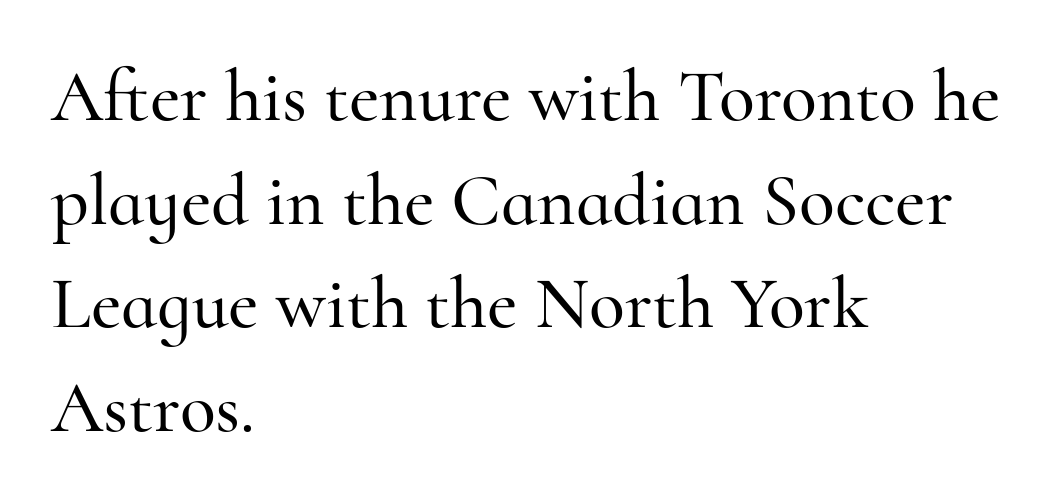
{"serif": "yes", "italic": "no", "width": "normal", "stroke_contrast": "high", "x_height": "small", "monospaced": "no", "underline": "no", "align": "left", "line_spacing": "normal", "line_spacing_ratio": 1.4, "letter_spacing": "normal", "letter_spacing_em": 0.0, "glyph_px": 74}
